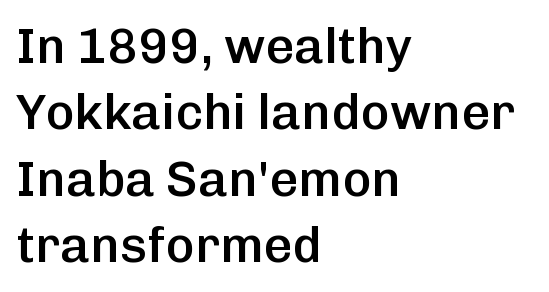
Q: Is the text bold? A: Semi-bold.
Q: Is the text italic (slanted)? A: No, it is upright.
Q: Is the typeface a serif or a sans-serif typeface? A: Sans-serif.
Q: Is the text underlined? A: No.
Q: How is the paragraph aligned? A: Left-aligned.
Q: Is the spacing between letters normal or unusually wide? A: Normal.
Q: Is the spacing between lines tight, normal or loose? A: Normal.
Q: Width (condensed, normal, or wide)? A: Normal.
Q: Stroke contrast? A: Low.
Q: x-height? A: Medium.
Q: Monospaced? A: No.
